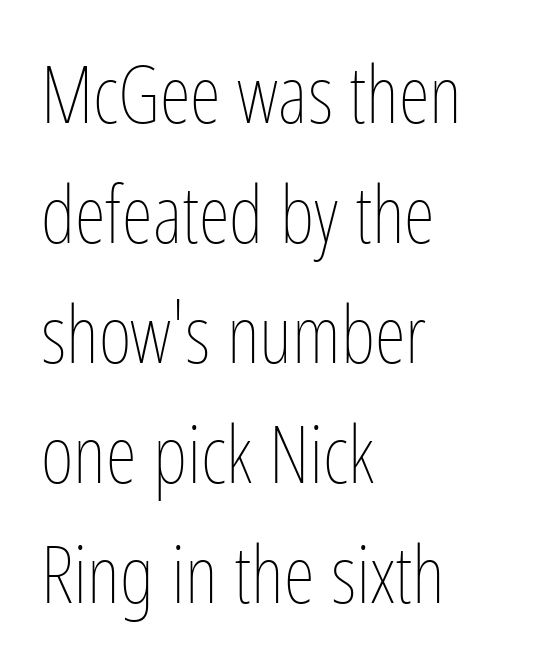
Q: Is the text bold? A: No.
Q: Is the text italic (slanted)? A: No, it is upright.
Q: Is the text underlined? A: No.
Q: How is the paragraph aligned? A: Left-aligned.
Q: Is the spacing between letters normal or unusually wide? A: Normal.
Q: Is the spacing between lines tight, normal or loose? A: Normal.
Q: Width (condensed, normal, or wide)? A: Condensed.
Q: Stroke contrast? A: Low.
Q: x-height? A: Medium.
Q: Monospaced? A: No.
